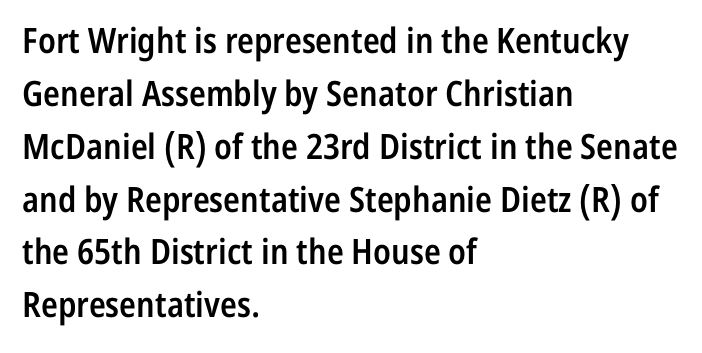
The image shows 35 px semibold, condensed sans-serif type, upright; set left-aligned, normal line spacing (1.51x), normal letter spacing, not underlined; low stroke contrast and a medium x-height.
